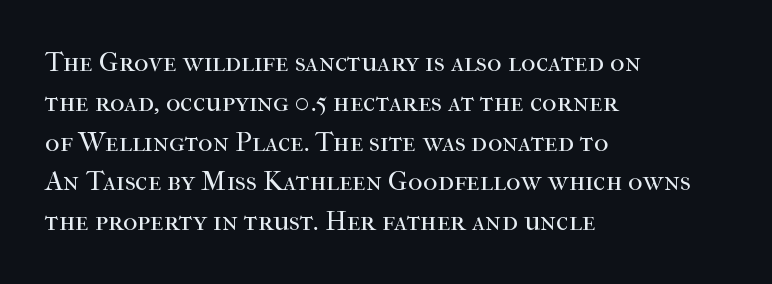
{"serif": "yes", "italic": "no", "bold": "no", "weight": "regular", "width": "normal", "stroke_contrast": "high", "x_height": "medium", "monospaced": "no", "underline": "no", "align": "left", "line_spacing": "normal", "line_spacing_ratio": 1.42, "letter_spacing": "normal", "letter_spacing_em": 0.0, "glyph_px": 28}
